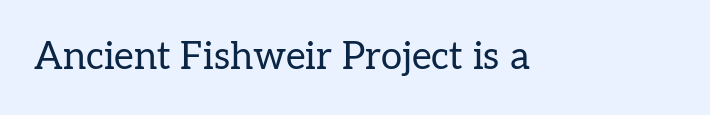
{"serif": "yes", "italic": "no", "bold": "no", "weight": "regular", "width": "normal", "stroke_contrast": "low", "x_height": "medium", "monospaced": "no", "underline": "no", "letter_spacing": "normal", "letter_spacing_em": 0.0, "glyph_px": 38}
